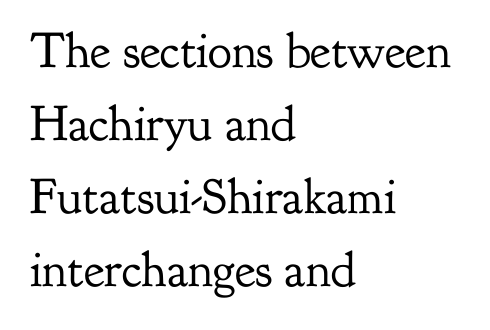
Q: Is the text bold? A: No.
Q: Is the text italic (slanted)? A: No, it is upright.
Q: Is the typeface a serif or a sans-serif typeface? A: Serif.
Q: Is the text underlined? A: No.
Q: How is the paragraph aligned? A: Left-aligned.
Q: Is the spacing between letters normal or unusually wide? A: Normal.
Q: Is the spacing between lines tight, normal or loose? A: Normal.
Q: Width (condensed, normal, or wide)? A: Normal.
Q: Stroke contrast? A: Low.
Q: x-height? A: Small.
Q: Monospaced? A: No.
